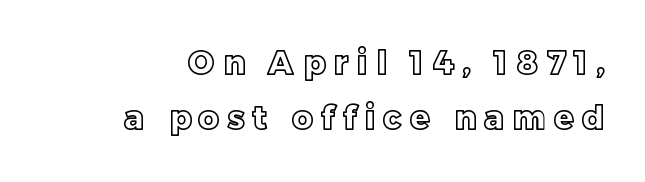
Letter spacing: wide. A roman cut, with each character standing at attention. These lines are rendered in a variable-pitch font. The gap between lines stays unmarked.
